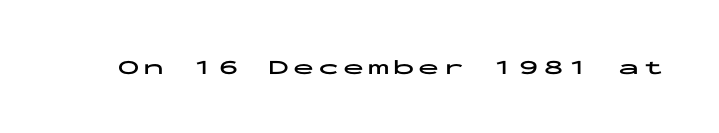
The image shows 21 px bold type, upright; set not underlined.
